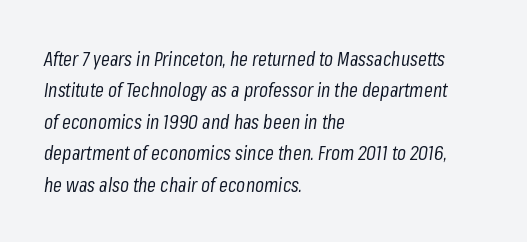
Q: Is the text bold? A: No.
Q: Is the text italic (slanted)? A: Yes, it leans right by about 8 degrees.
Q: Is the text underlined? A: No.
Q: How is the paragraph aligned? A: Left-aligned.
Q: Is the spacing between letters normal or unusually wide? A: Normal.
Q: Is the spacing between lines tight, normal or loose? A: Normal.
